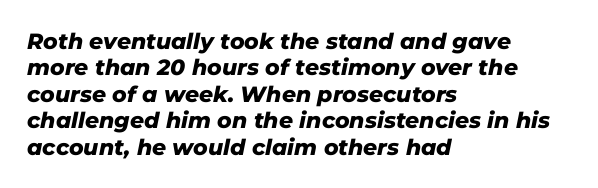
The image shows 22 px bold type, italic (leaning right); set left-aligned, line spacing 1.2x, normal letter spacing, not underlined.
